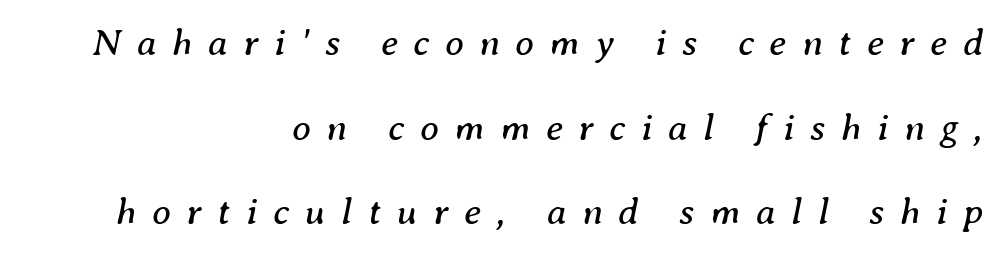
Q: Is the text bold? A: No.
Q: Is the text italic (slanted)? A: Yes, it leans right by about 8 degrees.
Q: Is the typeface a serif or a sans-serif typeface? A: Serif.
Q: Is the text underlined? A: No.
Q: How is the paragraph aligned? A: Right-aligned.
Q: Is the spacing between letters normal or unusually wide? A: Unusually wide.
Q: Is the spacing between lines tight, normal or loose? A: Loose.
Q: Width (condensed, normal, or wide)? A: Normal.
Q: Stroke contrast? A: Medium.
Q: x-height? A: Medium.
Q: Monospaced? A: No.
